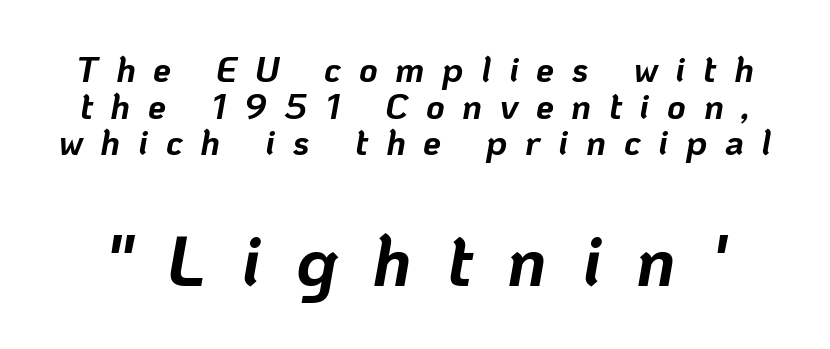
One glance says dense: line gaps are narrower than usual. The letters are spread apart with noticeably loose tracking. Posture: slanted. Note the varied advance widths — an 'i' is clearly narrower than an 'm'. Character size in the trailing block exceeds that of the leading block.
